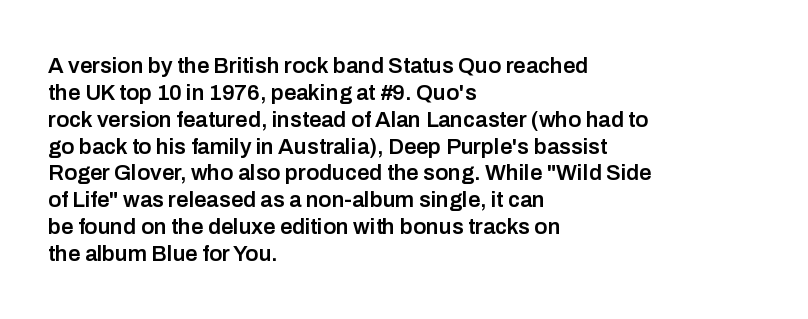
Letters rest on an invisible, unmarked baseline. Notice how the stems are strictly vertical — no italics here. In terms of letterspacing, this is plain default setting. This is moderately heavy type, rendered in semibold. Reading down the block, your eye returns to a fixed left position each line.
